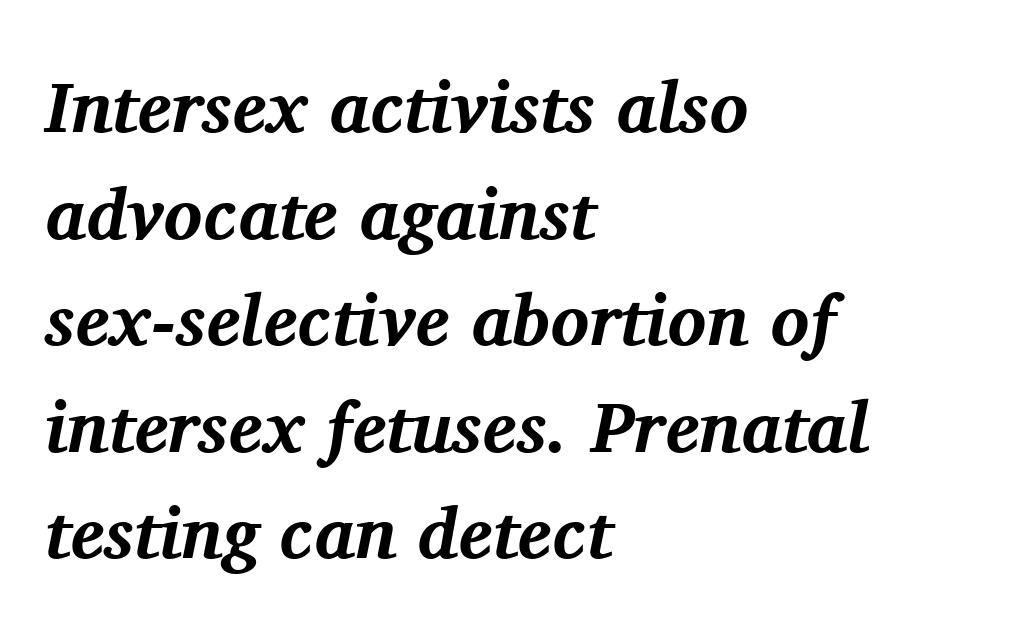
The image shows 72 px bold serif type, italic (leaning right); set left-aligned, normal line spacing (1.48x), normal letter spacing, not underlined; medium stroke contrast and a medium x-height.
